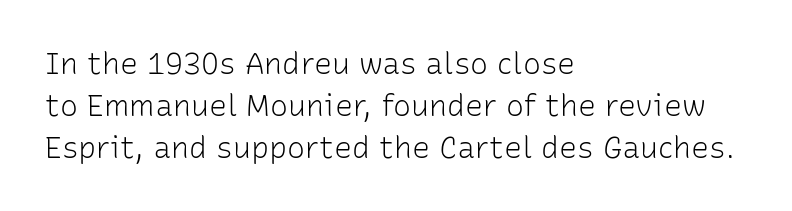
Q: Is the text bold? A: No.
Q: Is the text italic (slanted)? A: No, it is upright.
Q: Is the typeface a serif or a sans-serif typeface? A: Sans-serif.
Q: Is the text underlined? A: No.
Q: How is the paragraph aligned? A: Left-aligned.
Q: Is the spacing between letters normal or unusually wide? A: Normal.
Q: Is the spacing between lines tight, normal or loose? A: Normal.
Q: Width (condensed, normal, or wide)? A: Normal.
Q: Stroke contrast? A: Low.
Q: x-height? A: Medium.
Q: Monospaced? A: No.
